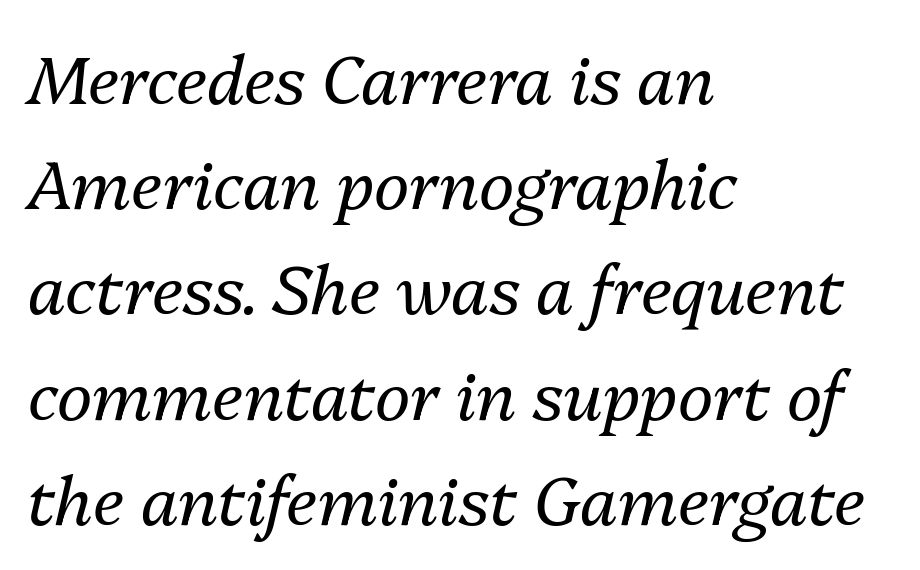
{"italic": "yes", "lean": "right", "slant_degrees": 13, "bold": "no", "weight": "regular", "width": "normal", "stroke_contrast": "medium", "x_height": "medium", "monospaced": "no", "underline": "no", "align": "left", "line_spacing": "normal", "line_spacing_ratio": 1.57, "letter_spacing": "normal", "letter_spacing_em": 0.0, "glyph_px": 67}
